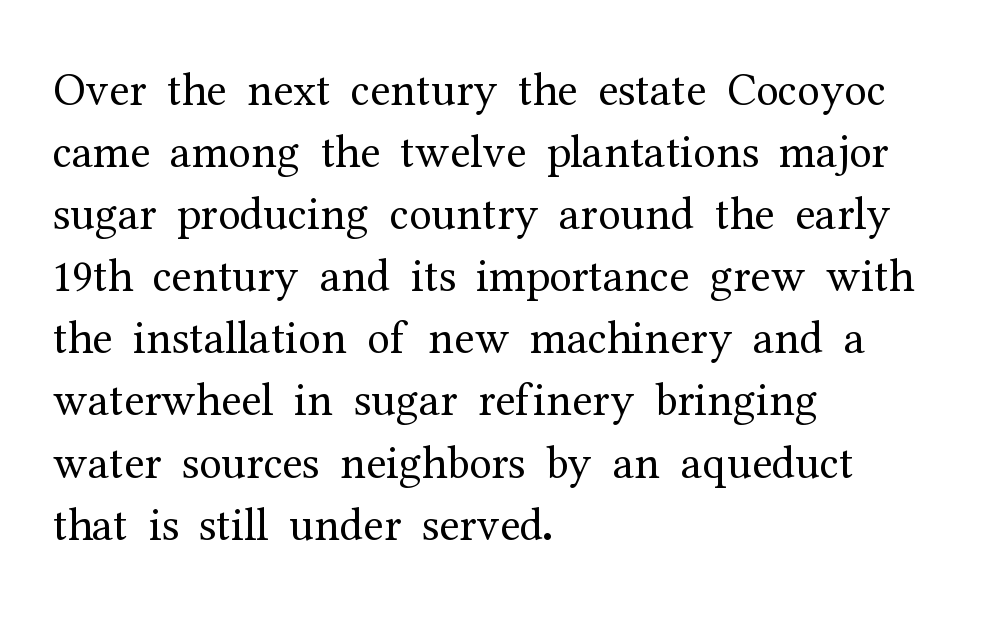
The image shows 46 px regular-weight serif type, upright; set left-aligned, normal line spacing (1.35x), normal letter spacing, not underlined; medium stroke contrast and a medium x-height.
